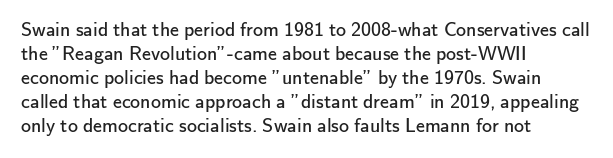
Q: Is the text bold? A: No.
Q: Is the text italic (slanted)? A: No, it is upright.
Q: Is the text underlined? A: No.
Q: How is the paragraph aligned? A: Left-aligned.
Q: Is the spacing between letters normal or unusually wide? A: Normal.
